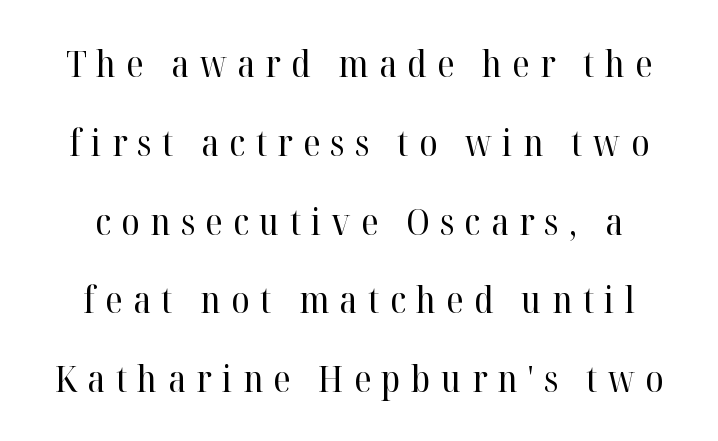
{"serif": "yes", "italic": "no", "bold": "no", "weight": "regular", "width": "normal", "stroke_contrast": "high", "x_height": "medium", "monospaced": "no", "underline": "no", "line_spacing": "loose", "line_spacing_ratio": 2.13, "letter_spacing": "wide", "letter_spacing_em": 0.28, "glyph_px": 37}
